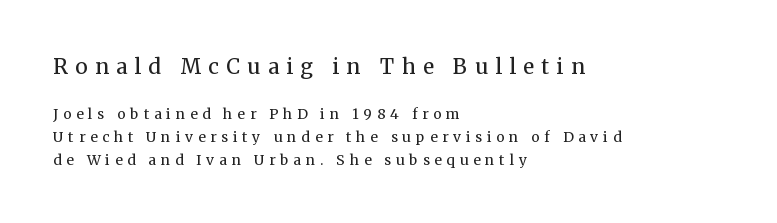
Italic: no, the glyphs are upright roman. Compared with a typical body face, this is equally light or lighter still. The words here are not underlined. Teacher's note: observe the even left margin — that is flush-left alignment. Compared with typical body copy, the letter spacing here is much looser. Compared with typical paragraphs, the rows here are spaced about the same.
